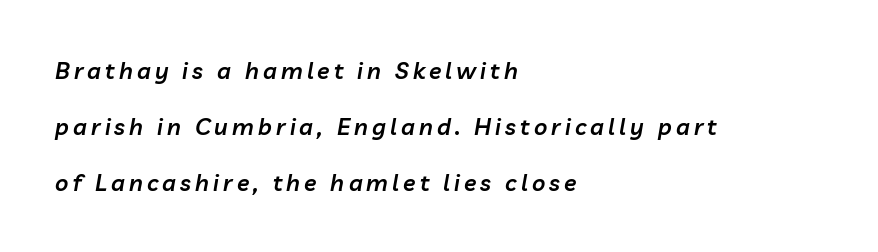
Clear beneath every line of the passage. Reading down the column, the eye jumps a long way to each next line. Visually the block forms a straight wall on the left and a jagged coastline on the right. Does the lettering tilt? It does — this is italic. Caption: semibold face, moderately heavy strokes.
